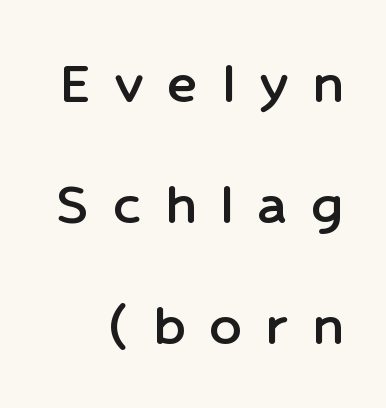
The image shows 62 px sans-serif type, upright; set loose line spacing (1.95x), unusually wide letter spacing (+0.39 em), not underlined; low stroke contrast and a medium x-height.
